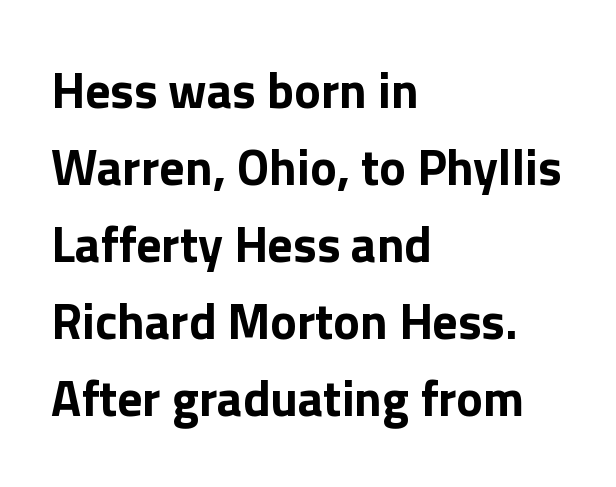
The passage shown stacks its lines at a standard gap. The letters stand straight up with perfectly vertical stems. Note the varied advance widths — an 'i' is clearly narrower than an 'm'. Every row of glyphs begins at an identical x-position on the left. There is no visible air inserted between adjacent glyphs.
